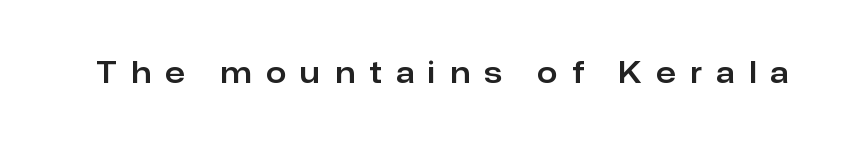
When letters stand straight like this, we call the style roman or upright. A typesetter would call this proportional, since set widths differ per character. Unlike a traditional serif, this face leaves its strokes unadorned. You could only call the tracking loose — the letters float apart. Just letters on the line, the space beneath them empty.
